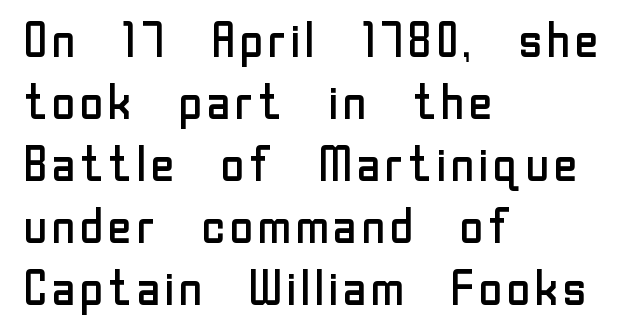
Posture: upright roman. These lines are rendered in a variable-pitch font. The passage shown has conventional tracking throughout. The typeface has the unassuming heft of standard copy or less. Which margin do the lines hug? The left one — the right edge is uneven.
